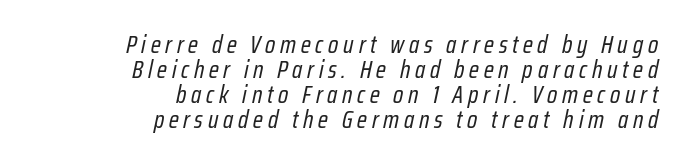
No chunkiness to these letters — they're not bold. You can tell it's italic because the verticals aren't actually vertical. Is there much room between lines? No — they nearly touch. Glance below the letters and you will spot only blank space. Does the copy run flush right? Yes — the right margin is perfectly even.
